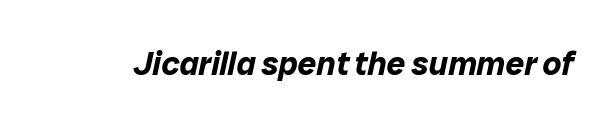
{"italic": "yes", "lean": "right", "slant_degrees": 12, "bold": "yes", "weight": "bold", "width": "normal", "stroke_contrast": "low", "x_height": "medium", "monospaced": "no", "underline": "no", "letter_spacing": "normal", "letter_spacing_em": 0.0, "glyph_px": 33}
